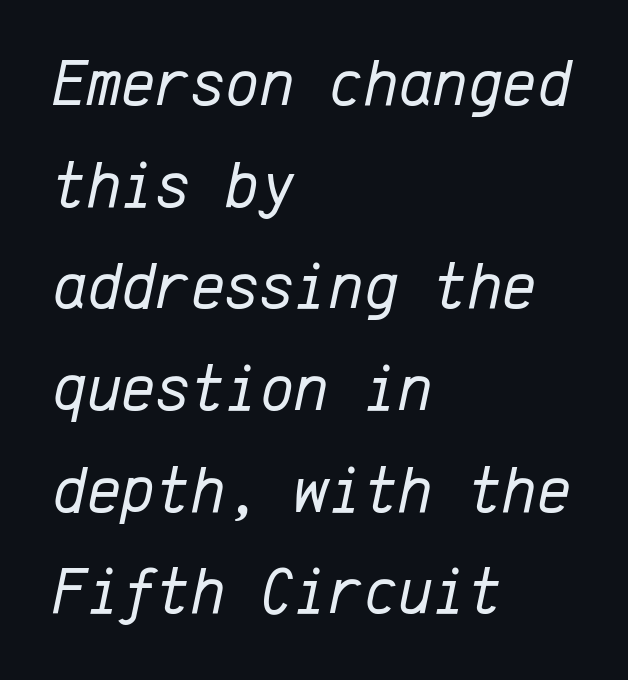
{"italic": "yes", "lean": "right", "slant_degrees": 12, "bold": "no", "weight": "regular", "width": "normal", "stroke_contrast": "low", "x_height": "medium", "monospaced": "yes", "underline": "no", "align": "left", "line_spacing": "normal", "line_spacing_ratio": 1.54, "letter_spacing": "normal", "letter_spacing_em": 0.0, "glyph_px": 66}
